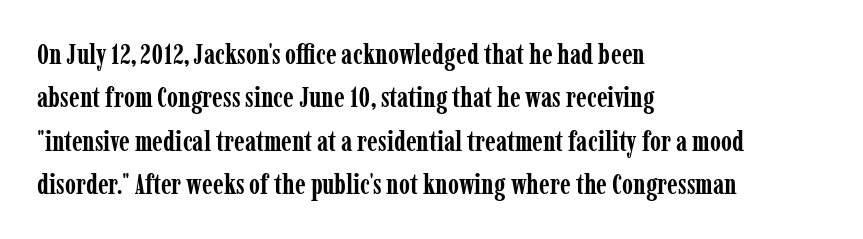
Q: Is the text bold? A: Yes.
Q: Is the text italic (slanted)? A: No, it is upright.
Q: Is the typeface a serif or a sans-serif typeface? A: Serif.
Q: Is the text underlined? A: No.
Q: How is the paragraph aligned? A: Left-aligned.
Q: Is the spacing between letters normal or unusually wide? A: Normal.
Q: Is the spacing between lines tight, normal or loose? A: Normal.
Q: Width (condensed, normal, or wide)? A: Condensed.
Q: Stroke contrast? A: Low.
Q: x-height? A: Medium.
Q: Monospaced? A: No.
